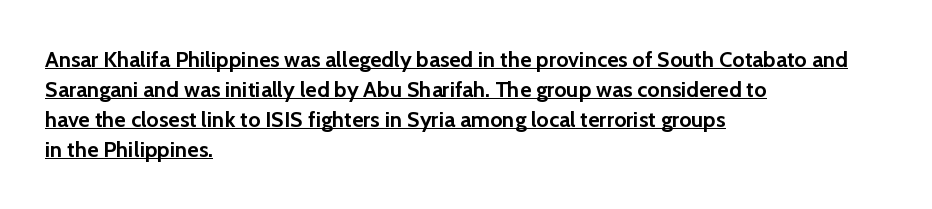
The image shows 22 px bold type, upright; set left-aligned, normal line spacing (1.37x), normal letter spacing, underlined.
